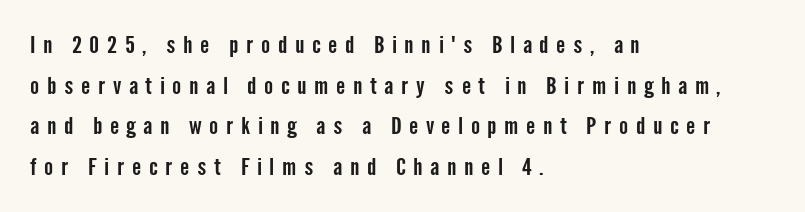
Q: Is the text italic (slanted)? A: No, it is upright.
Q: Is the text underlined? A: No.
Q: How is the paragraph aligned? A: Left-aligned.
Q: Is the spacing between letters normal or unusually wide? A: Unusually wide.
Q: Is the spacing between lines tight, normal or loose? A: Normal.
